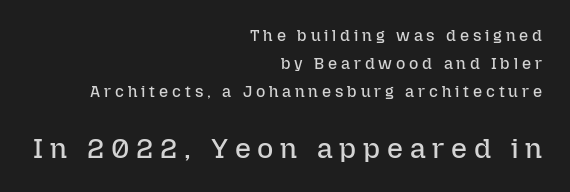
The image shows 28 px regular-weight type, upright; set right-aligned, line spacing 1.76x, unusually wide letter spacing (+0.24 em), not underlined; the second (bottom) block is 1.75x larger; low stroke contrast and a medium x-height.
